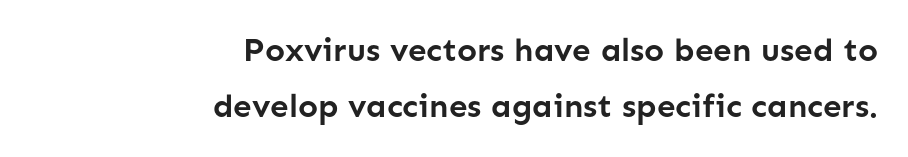
Every letter is thick-stroked: bold, no question. The designer left line spacing at the default. I'd call this a sans setting — the letters go barefoot. The foot of each line stays bare and open. You could not count columns in this text — the font is proportionally spaced.
